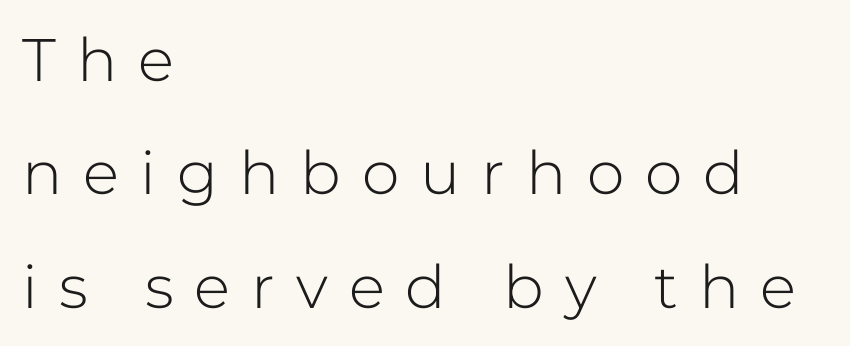
Look at the bottom of the vertical strokes: they stop flat, with no serifs. Only glyphs here, with clear space below each row. These lines are rendered in a variable-pitch font. The line texture is sparse and dotted thanks to wide tracking.
